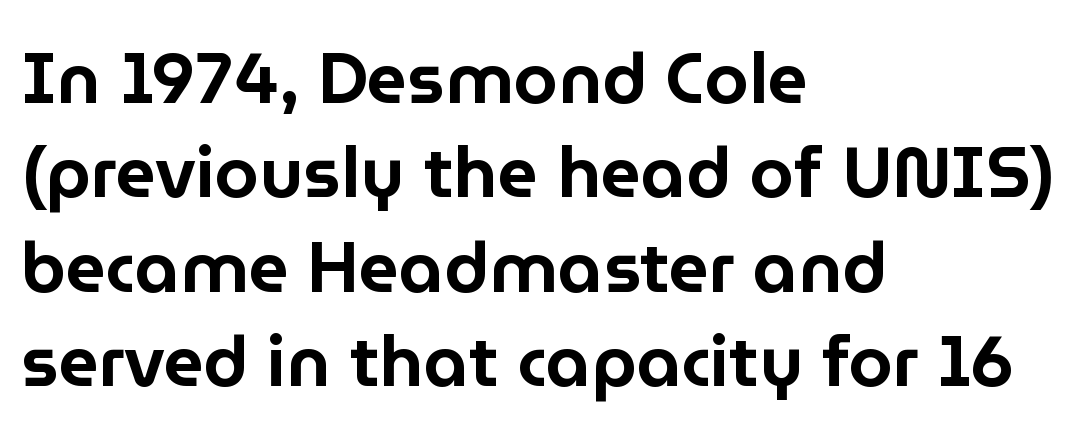
This sample has the flowing, uneven cadence of proportional lettering. Caption: standard tracking, unaltered. Left-aligned paragraph, ragged on the right. In terms of posture, this sample is upright. Reading down the column, the eye jumps a familiar distance to each next line. The glyphs are unaccompanied by any horizontal stroke below them.
